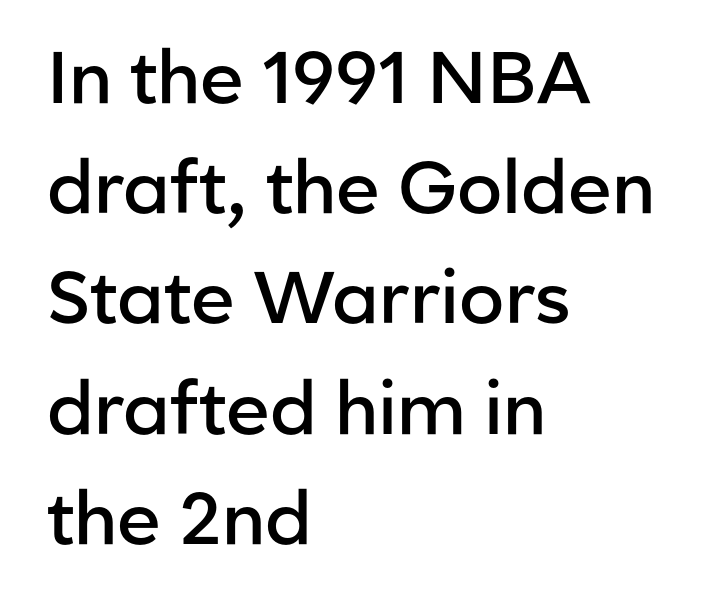
A typesetter would call this leading conventional body-copy spacing. This is moderately heavy type, rendered in semibold. Observe the absence of serifs on each vertical stroke in this sample. The rendering anchors every line to the left-hand side. Glance below the letters and you will spot only blank space. The horizontal fit of the characters is conventional and even.
